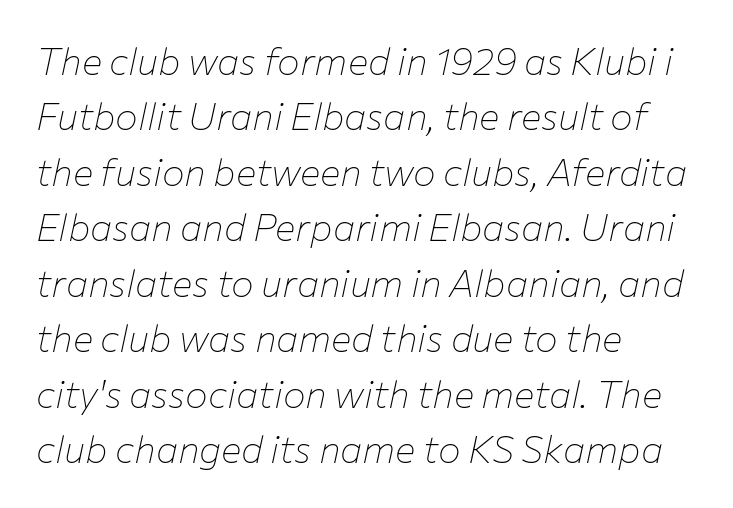
Q: Is the text bold? A: No.
Q: Is the text italic (slanted)? A: Yes, it leans right by about 12 degrees.
Q: Is the text underlined? A: No.
Q: How is the paragraph aligned? A: Left-aligned.
Q: Is the spacing between letters normal or unusually wide? A: Normal.
Q: Is the spacing between lines tight, normal or loose? A: Normal.
Q: Width (condensed, normal, or wide)? A: Normal.
Q: Stroke contrast? A: Low.
Q: x-height? A: Medium.
Q: Monospaced? A: No.
